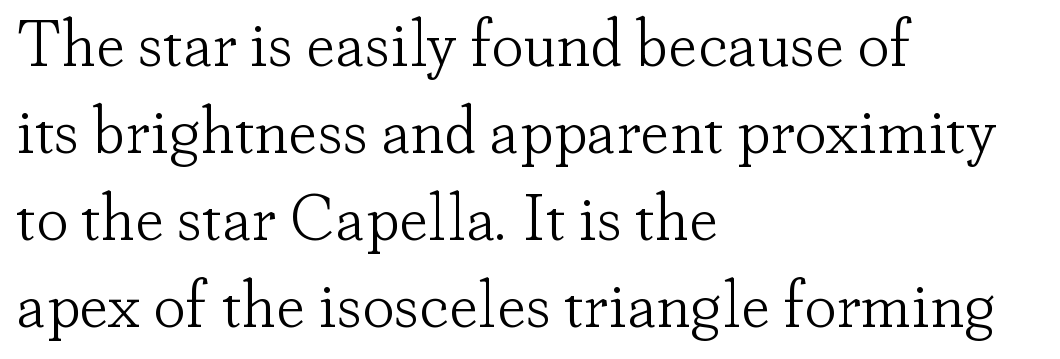
{"serif": "yes", "italic": "no", "bold": "no", "weight": "light", "width": "normal", "stroke_contrast": "low", "x_height": "small", "monospaced": "no", "underline": "no", "align": "left", "line_spacing": "normal", "line_spacing_ratio": 1.34, "letter_spacing": "normal", "letter_spacing_em": 0.0, "glyph_px": 65}
